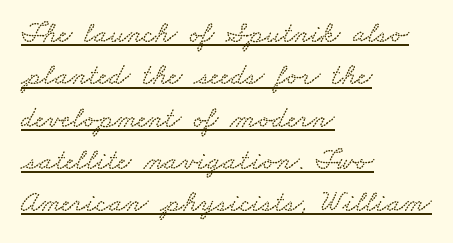
Think of a printed novel: that variable character pitch is what you see here. These characters rest on top of a visible drawn line. Horizontally, the lines are justified to the leading edge only. You could call the tracking neutral — neither tight nor loose. Interline gaps are of average width in this sample.
